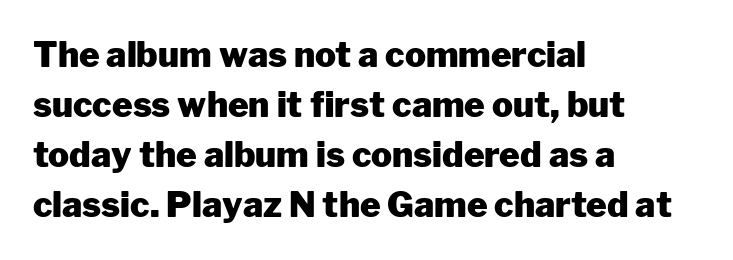
The image shows 35 px heavy sans-serif type, upright; set left-aligned, normal line spacing (1.43x), normal letter spacing, not underlined; low stroke contrast and a medium x-height.
